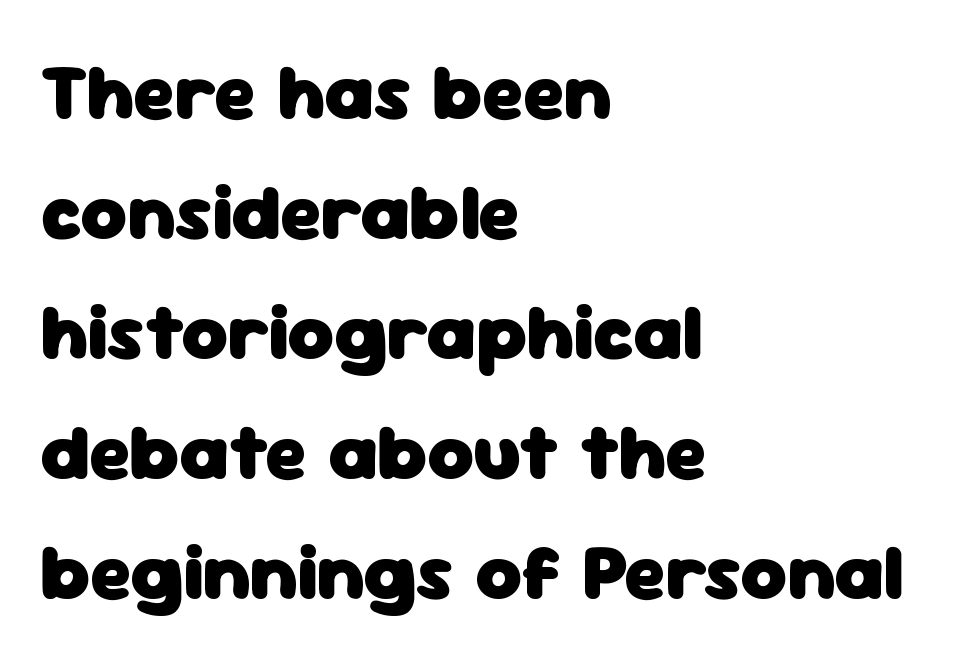
Successive baselines arrive at the customary interval. Does the weight exceed regular? Yes, all the way to bold. Glance below the letters and you will spot only blank space. Letterform terminals end flat and unadorned throughout the passage. The rag falls on the right side of this text block. The axis of the letterforms is exactly vertical.
